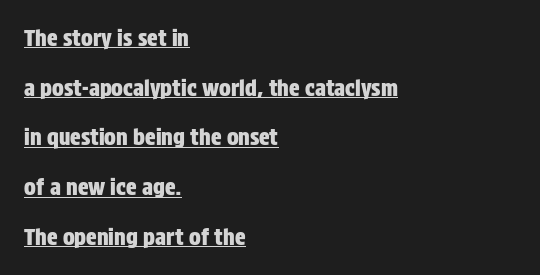
The image shows 22 px text type, upright; set left-aligned, loose line spacing (2.26x), normal letter spacing, underlined.
